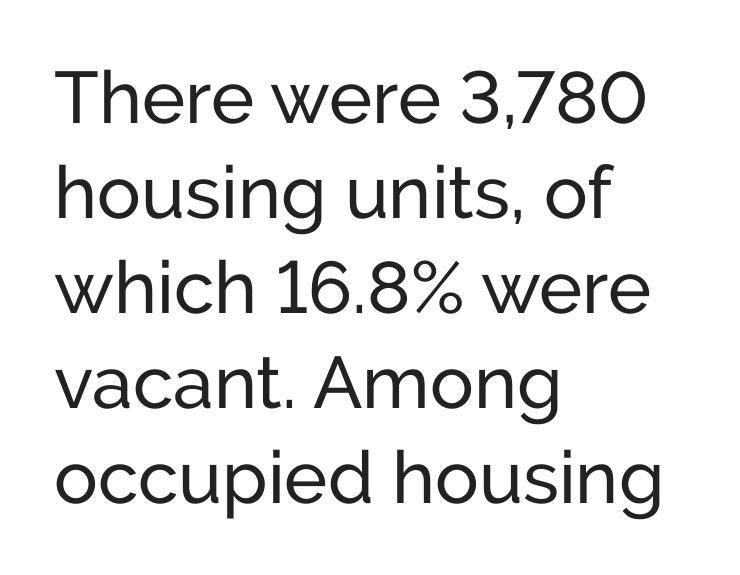
Heaviness? Minimal to ordinary, like unemphasized prose. Short note: letters normally spaced. Proportional: the letters do not fall into vertical columns. Are there feet on the stems? There aren't — it's a sans. Line beginnings align vertically; line endings do not.
